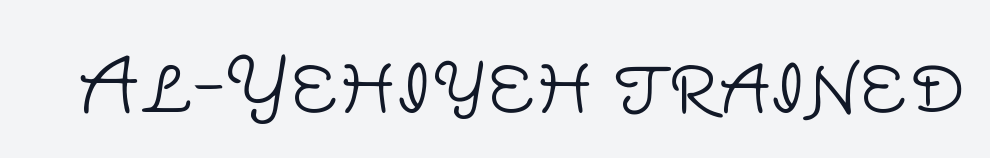
Letters have the restrained weight of plain body copy at most. The rendering uses natural spacing where letterforms have individual widths. In terms of letterspacing, this is plain default setting. Font category for this specimen: sans-serif.
